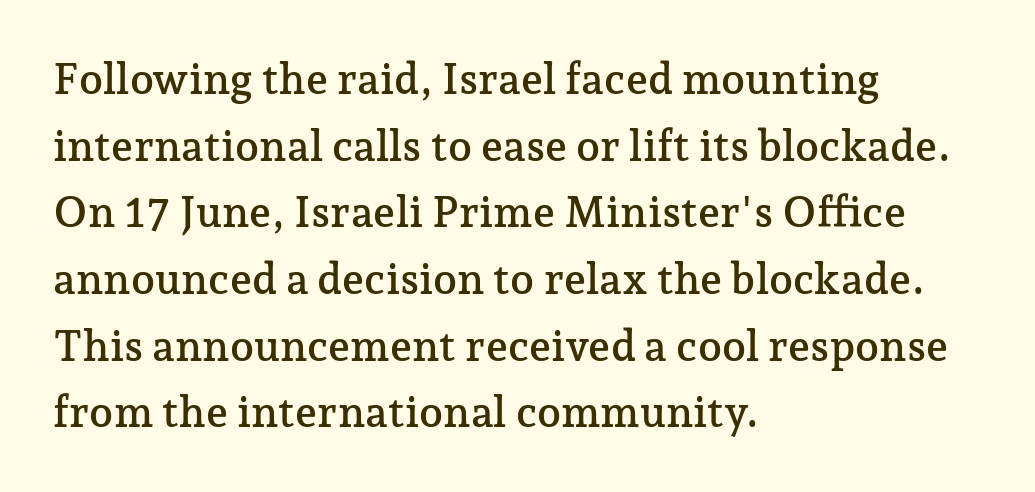
Alignment: flush left. A bare baseline throughout the passage. Posture: upright roman. The line-height multiplier appears to be the usual default. The letterforms sit shoulder to shoulder at normal distance.
